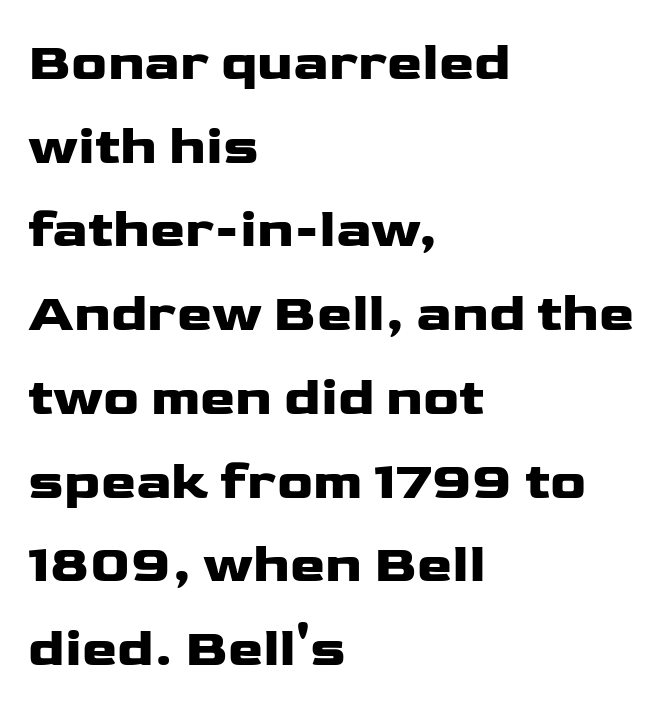
Q: Is the text italic (slanted)? A: No, it is upright.
Q: Is the typeface a serif or a sans-serif typeface? A: Sans-serif.
Q: Is the text underlined? A: No.
Q: How is the paragraph aligned? A: Left-aligned.
Q: Is the spacing between letters normal or unusually wide? A: Normal.
Q: Is the spacing between lines tight, normal or loose? A: Normal.
Q: Width (condensed, normal, or wide)? A: Wide.
Q: Stroke contrast? A: Low.
Q: x-height? A: Medium.
Q: Monospaced? A: No.
